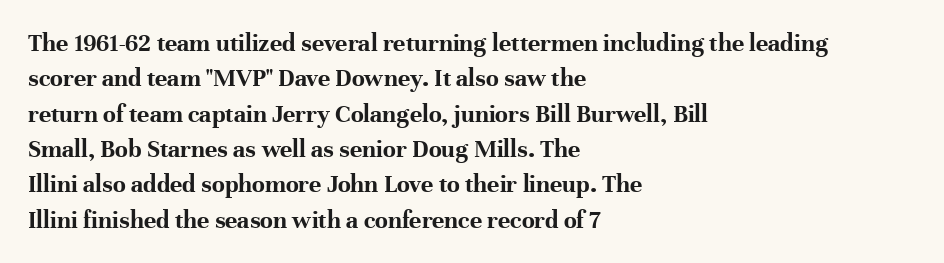
Normally led — the rows are evenly, conventionally spaced. A roman cut, with each character standing at attention. The gaps between neighbouring characters are ordinary and unremarkable. The words here are not underlined. Left-aligned paragraph, ragged on the right. The typesetting leans heavy: a genuine bold.
